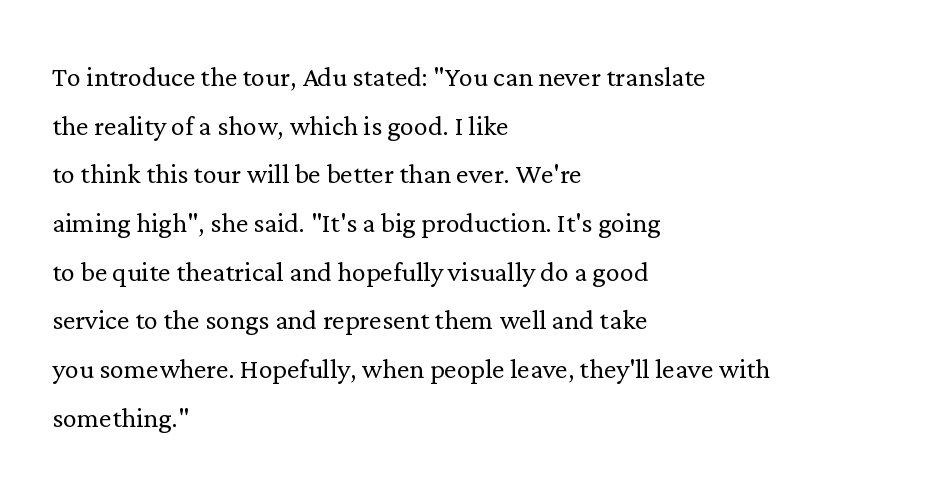
The rendering uses a moderate line-height, typical for paragraphs. When letters stand straight like this, we call the style roman or upright. Tracking value appears to be zero — textbook default spacing. The foot of each line stays bare and open. The rendering uses natural spacing where letterforms have individual widths.
